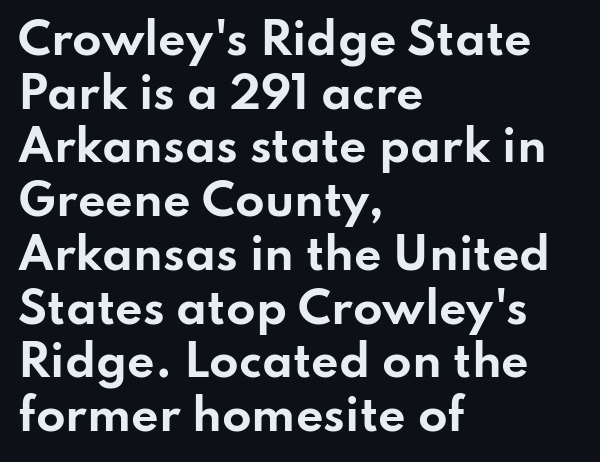
{"serif": "no", "italic": "no", "bold": "yes", "weight": "bold", "width": "wide", "stroke_contrast": "low", "x_height": "small", "monospaced": "no", "underline": "no", "align": "left", "line_spacing": "normal", "line_spacing_ratio": 1.25, "letter_spacing": "normal", "letter_spacing_em": 0.0, "glyph_px": 43}
